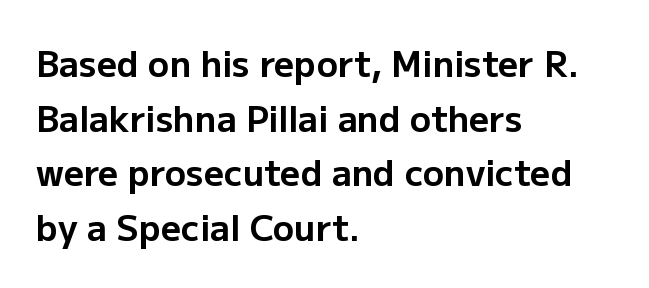
Students, this is bold: see how much ink each stroke carries. Type style note: lacks serifs. Quick note: interline space is typical. Just letters on the line, the space beneath them empty. Between one letter and the next there's only the usual sliver of space. This sample has the flowing, uneven cadence of proportional lettering.
